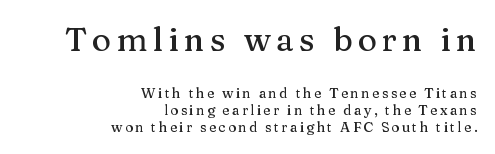
{"serif": "yes", "italic": "no", "width": "normal", "stroke_contrast": "medium", "x_height": "medium", "monospaced": "no", "underline": "no", "align": "right", "line_spacing_ratio": 1.2, "larger_block": "first", "size_ratio": 2.36, "glyph_px": 33}
